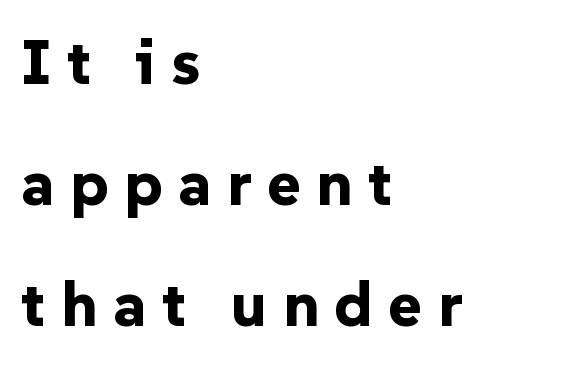
The lines in this sample share a left origin and differ only in where they stop. The type sits square on the baseline with zero lean. A sans-serif font was chosen for this passage. Beneath every word, the page is bare. Stroke thickness is high; the sample reads as a true bold. Note the varied advance widths — an 'i' is clearly narrower than an 'm'.
